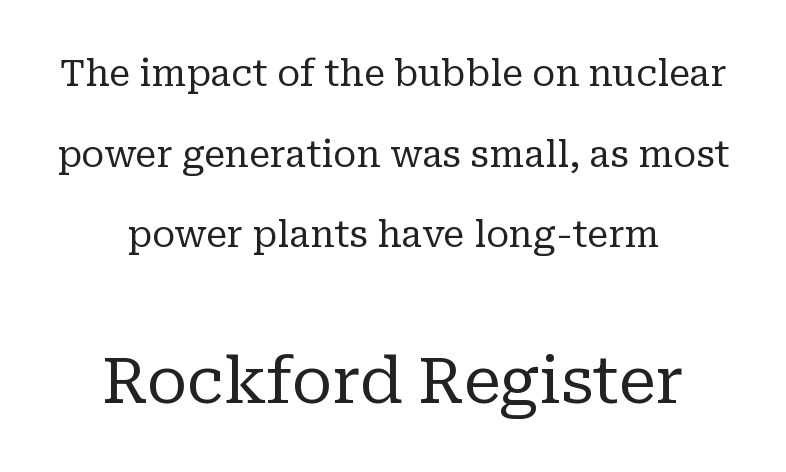
Q: Is the text bold? A: No.
Q: Is the text italic (slanted)? A: No, it is upright.
Q: Is the typeface a serif or a sans-serif typeface? A: Serif.
Q: Is the text underlined? A: No.
Q: How is the paragraph aligned? A: Centered.
Q: Is the spacing between letters normal or unusually wide? A: Normal.
Q: Is the spacing between lines tight, normal or loose? A: Loose.
Q: Which block of text is set in a larger size, the first (top) or the second (bottom)? A: The second (bottom) one.
Q: Width (condensed, normal, or wide)? A: Normal.
Q: Stroke contrast? A: Low.
Q: x-height? A: Medium.
Q: Monospaced? A: No.
